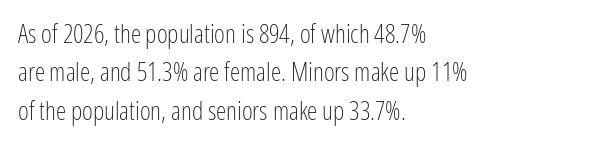
Q: Is the text bold? A: No.
Q: Is the text italic (slanted)? A: No, it is upright.
Q: Is the text underlined? A: No.
Q: How is the paragraph aligned? A: Left-aligned.
Q: Is the spacing between letters normal or unusually wide? A: Normal.
Q: Is the spacing between lines tight, normal or loose? A: Normal.
